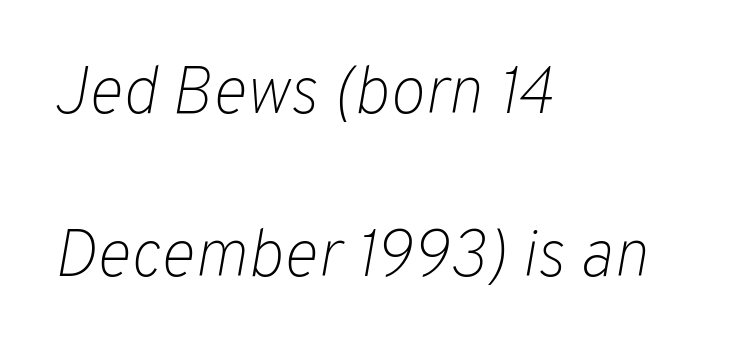
Horizontally, the lines are justified to the leading edge only. Here the glyphs are tracked normally, forming tight word shapes. Weight: in the light-to-regular range. Lines of text with bare space underneath. The passage shown stacks its lines with a broad gap.
